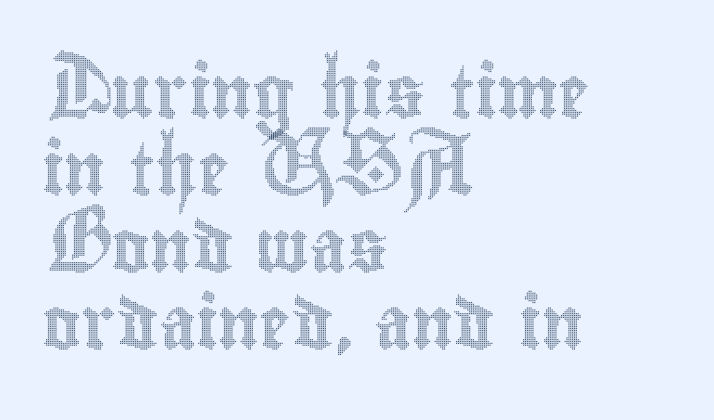
The image shows 52 px condensed type, upright; set left-aligned, normal line spacing (1.48x), normal letter spacing, not underlined; a small x-height.
